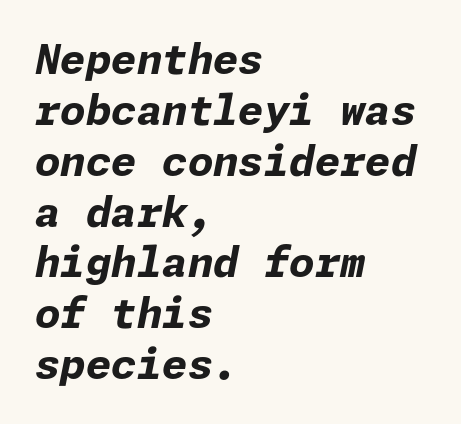
These lines carry a lot of weight — the face is fully bold. The rendering anchors every line to the left-hand side. Every character sits at an angle, as italics do. Letters rest on an invisible, unmarked baseline. You could call the tracking neutral — neither tight nor loose.
